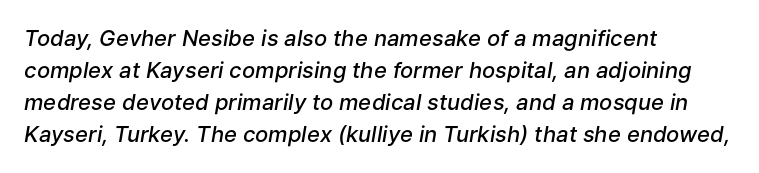
Only glyphs here, with clear space below each row. Moderately thickened strokes mark this as semibold type. A normal amount of white space separates one row of letters from the next. The typesetter chose a ragged-right arrangement here. Emphasis-style slanted type is in use.
